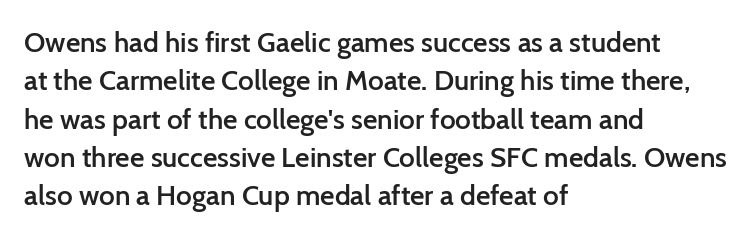
{"serif": "no", "italic": "no", "bold": "semi", "weight": "semibold", "width": "normal", "stroke_contrast": "low", "x_height": "medium", "monospaced": "no", "underline": "no", "align": "left", "line_spacing": "normal", "line_spacing_ratio": 1.37, "letter_spacing": "normal", "letter_spacing_em": 0.0, "glyph_px": 28}
